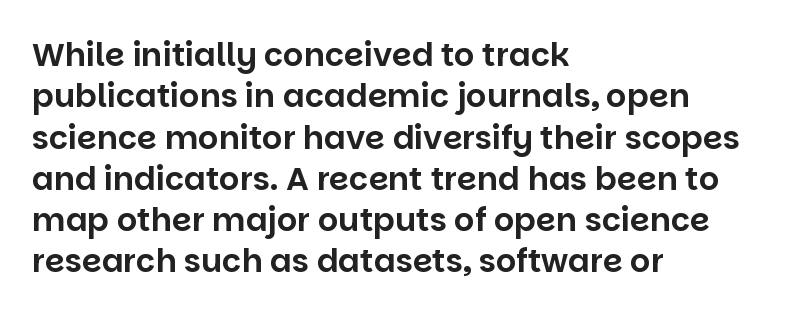
{"serif": "no", "italic": "no", "width": "normal", "stroke_contrast": "low", "x_height": "large", "monospaced": "no", "underline": "no", "align": "left", "line_spacing": "normal", "line_spacing_ratio": 1.29, "letter_spacing": "normal", "letter_spacing_em": 0.0, "glyph_px": 32}
